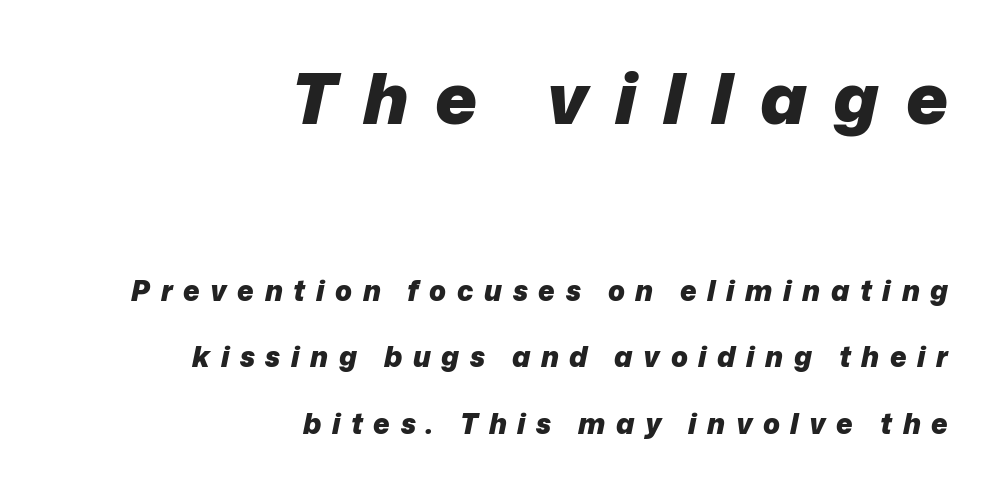
The image shows 71 px heavy type, italic (leaning right); set right-aligned, loose line spacing (2.36x), unusually wide letter spacing (+0.38 em), not underlined; the first (top) block is 2.54x larger; low stroke contrast and a medium x-height.
